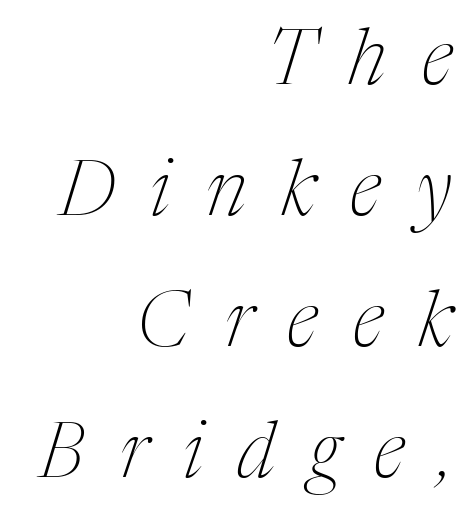
The passage is arranged like a letterhead date or caption credit — flush right. The gap between lines stays unmarked. Tracking here is generous; glyphs stand well apart from one another. The face used here has a pronounced slope to its letters. Note: serifs present on the glyphs.
